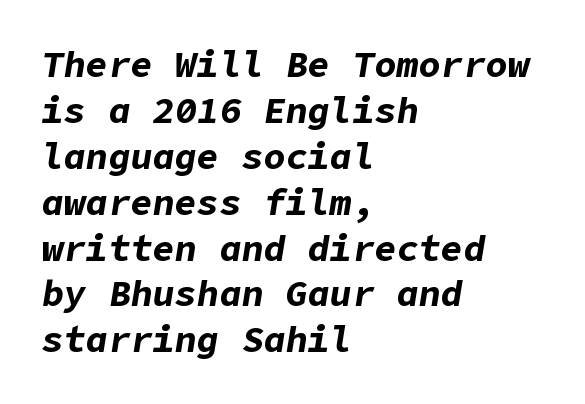
The image shows 37 px bold type, italic (leaning right); set left-aligned, line spacing 1.24x, normal letter spacing, not underlined; low stroke contrast and a medium x-height.
